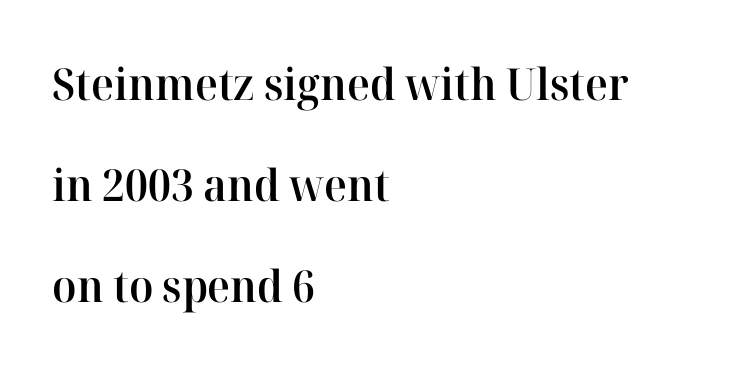
Q: Is the text bold? A: Semi-bold.
Q: Is the text italic (slanted)? A: No, it is upright.
Q: Is the typeface a serif or a sans-serif typeface? A: Serif.
Q: Is the text underlined? A: No.
Q: How is the paragraph aligned? A: Left-aligned.
Q: Is the spacing between letters normal or unusually wide? A: Normal.
Q: Is the spacing between lines tight, normal or loose? A: Loose.
Q: Width (condensed, normal, or wide)? A: Normal.
Q: Stroke contrast? A: High.
Q: x-height? A: Medium.
Q: Monospaced? A: No.
